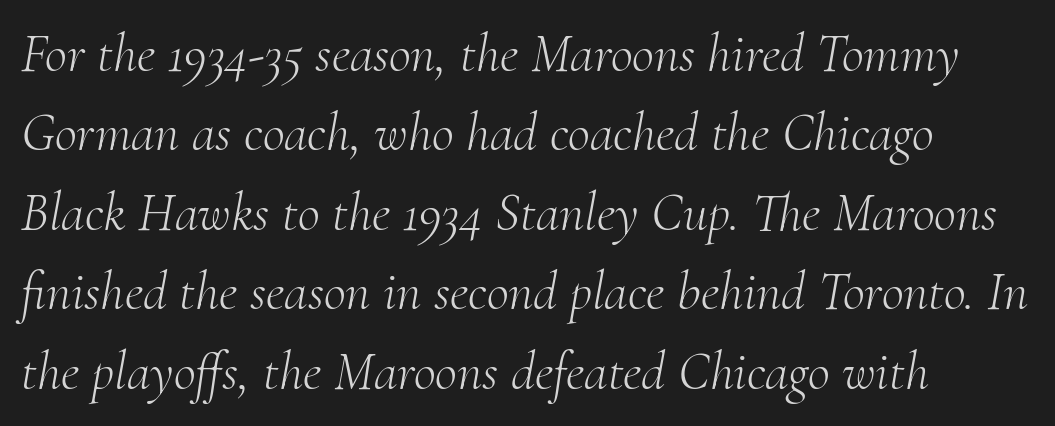
Q: Is the text bold? A: No.
Q: Is the text italic (slanted)? A: Yes, it leans right by about 10 degrees.
Q: Is the typeface a serif or a sans-serif typeface? A: Serif.
Q: Is the text underlined? A: No.
Q: How is the paragraph aligned? A: Left-aligned.
Q: Is the spacing between letters normal or unusually wide? A: Normal.
Q: Is the spacing between lines tight, normal or loose? A: Normal.
Q: Width (condensed, normal, or wide)? A: Normal.
Q: Stroke contrast? A: Medium.
Q: x-height? A: Small.
Q: Monospaced? A: No.
